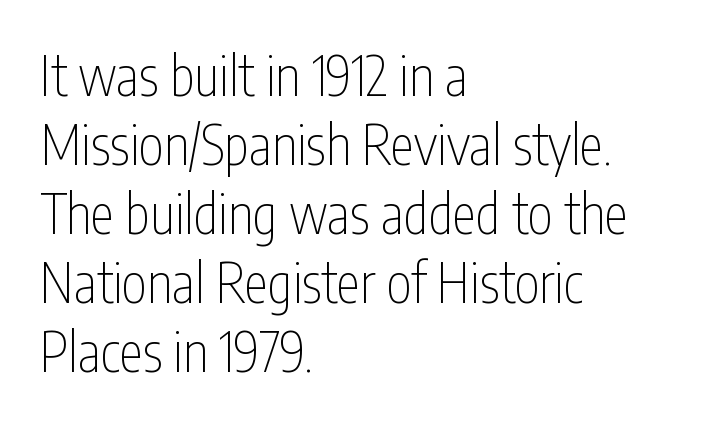
{"serif": "no", "italic": "no", "bold": "no", "weight": "thin", "width": "condensed", "stroke_contrast": "low", "x_height": "medium", "monospaced": "no", "underline": "no", "align": "left", "line_spacing": "normal", "line_spacing_ratio": 1.28, "letter_spacing": "normal", "letter_spacing_em": 0.0, "glyph_px": 54}
